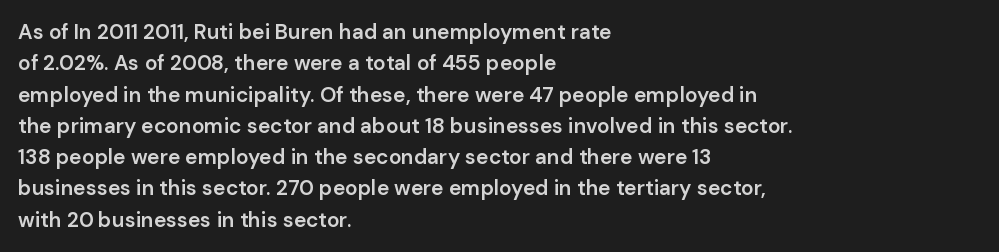
The image shows 21 px text type, upright; set left-aligned, normal line spacing (1.49x), normal letter spacing, not underlined.
